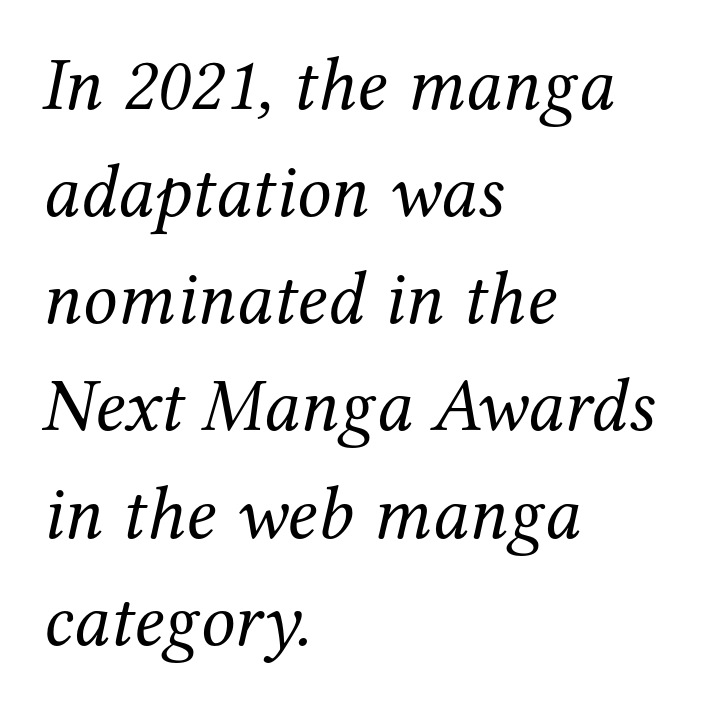
Q: Is the text bold? A: No.
Q: Is the text italic (slanted)? A: Yes, it leans right by about 12 degrees.
Q: Is the typeface a serif or a sans-serif typeface? A: Serif.
Q: Is the text underlined? A: No.
Q: How is the paragraph aligned? A: Left-aligned.
Q: Is the spacing between letters normal or unusually wide? A: Normal.
Q: Is the spacing between lines tight, normal or loose? A: Normal.
Q: Width (condensed, normal, or wide)? A: Normal.
Q: Stroke contrast? A: Medium.
Q: x-height? A: Medium.
Q: Monospaced? A: No.
